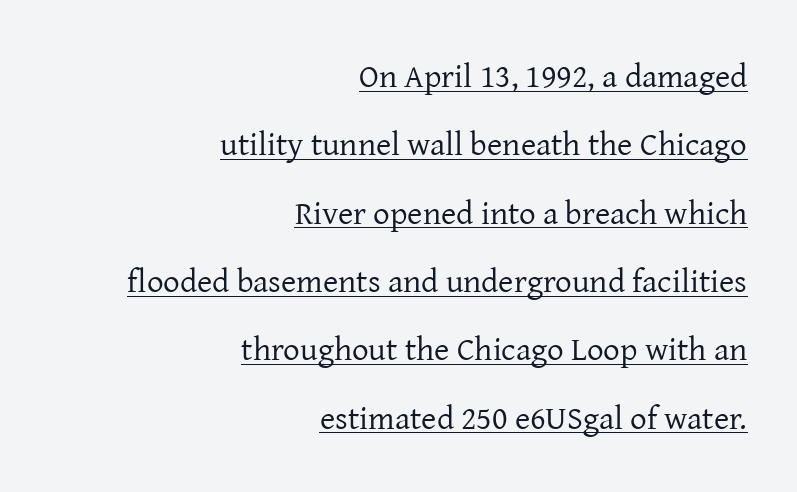
{"serif": "yes", "italic": "no", "bold": "no", "weight": "regular", "width": "normal", "stroke_contrast": "low", "x_height": "medium", "monospaced": "no", "underline": "yes", "align": "right", "line_spacing": "loose", "line_spacing_ratio": 2.07, "letter_spacing": "normal", "letter_spacing_em": 0.0, "glyph_px": 33}
